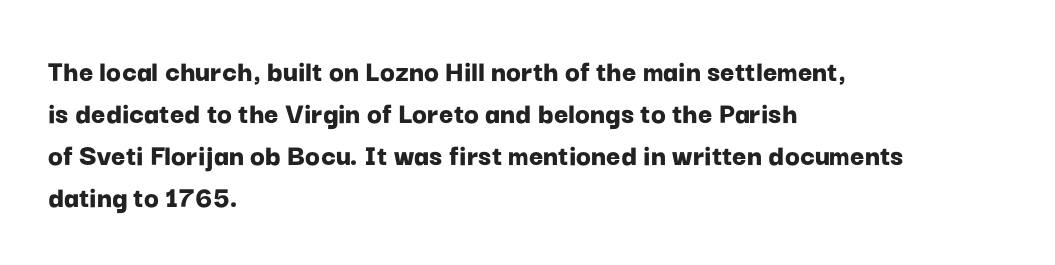
The area under the type is left untouched. Students, observe: this is what conventionally led text looks like. The letters advance in unequal steps, a hallmark of proportional type. Typesetter's note: full bold, strokes at maximum text heaviness. Nope, no serifs anywhere on these letters.
